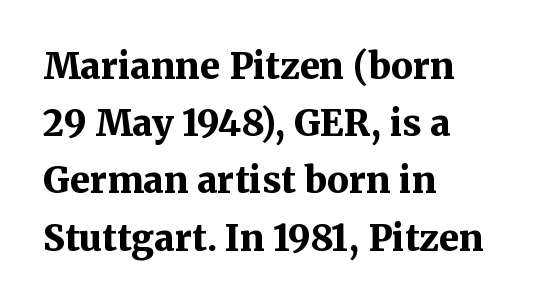
The image shows 36 px bold serif type, upright; set left-aligned, normal line spacing (1.59x), normal letter spacing, not underlined; medium stroke contrast and a medium x-height.
